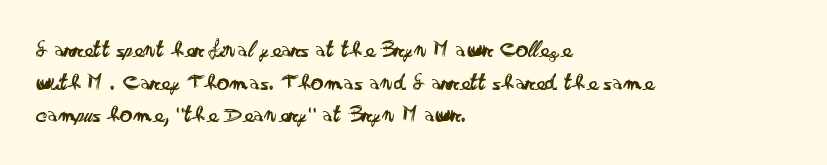
{"italic": "no", "bold": "no", "underline": "no", "align": "left", "line_spacing": "normal", "line_spacing_ratio": 1.31, "letter_spacing": "normal", "letter_spacing_em": 0.0, "glyph_px": 25}
